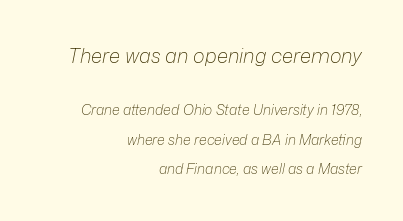
The image shows 20 px text type, italic (leaning right); set right-aligned, loose line spacing (2.11x), normal letter spacing, not underlined; the first (top) block is 1.43x larger.
